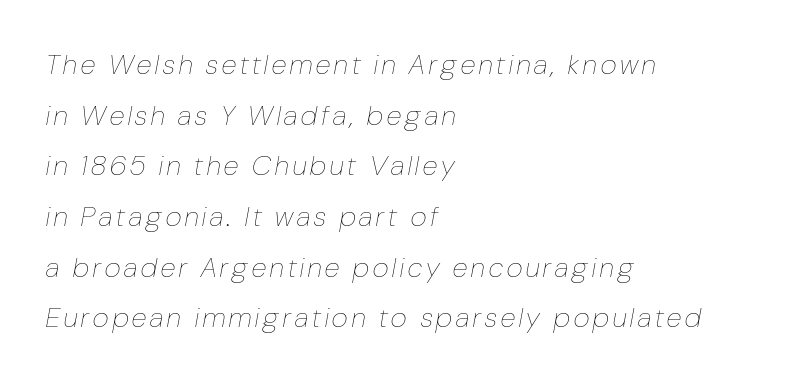
The font's italic variant was chosen for this text. The foot of each line stays bare and open. Is the stroke heavy? The answer is a plain regular-or-lighter. Character widths vary here, with narrow letters taking less room than wide ones.
